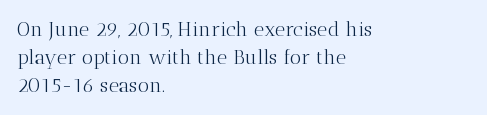
{"italic": "no", "bold": "no", "underline": "no", "align": "left", "line_spacing": "normal", "line_spacing_ratio": 1.41, "letter_spacing": "normal", "letter_spacing_em": 0.0, "glyph_px": 20}
